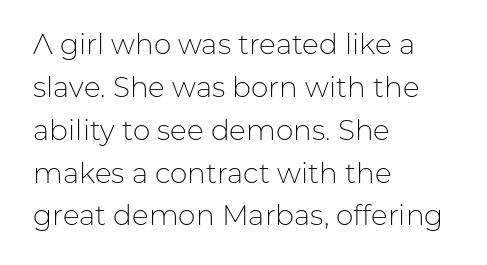
All the whitespace from short lines collects on the right. Here the designer chose a conventional face with non-uniform glyph widths. To sum up the face: it is a sans, with no serifs. The zone under the glyphs is completely vacant.
